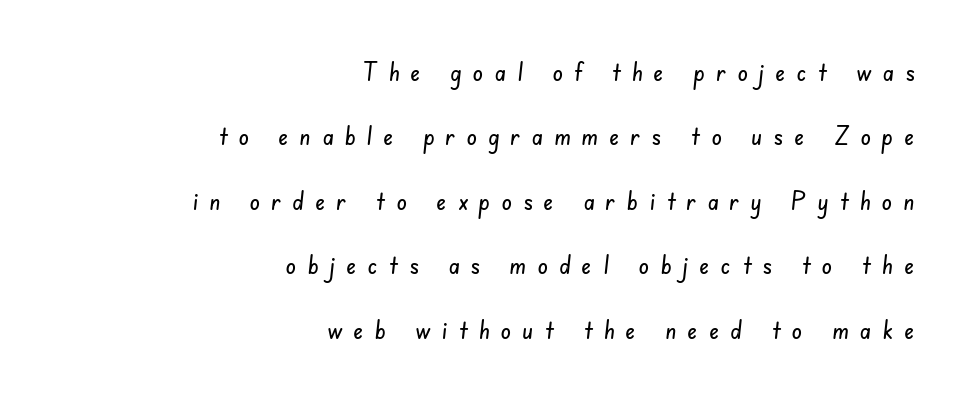
Q: Is the text underlined? A: No.
Q: How is the paragraph aligned? A: Right-aligned.
Q: Is the spacing between letters normal or unusually wide? A: Unusually wide.
Q: Is the spacing between lines tight, normal or loose? A: Loose.
